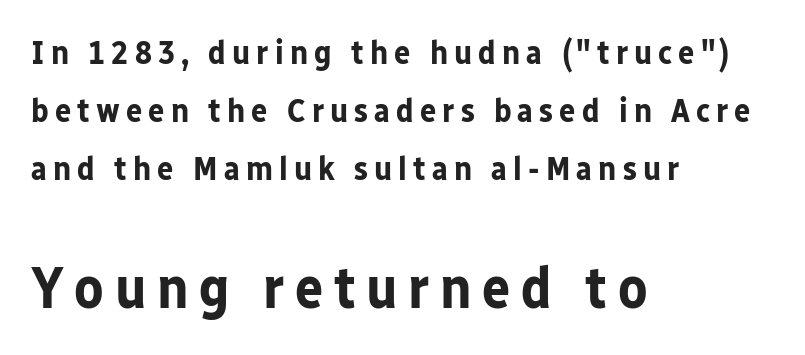
{"serif": "no", "italic": "no", "bold": "yes", "weight": "bold", "width": "normal", "stroke_contrast": "low", "x_height": "medium", "monospaced": "no", "underline": "no", "align": "left", "line_spacing": "normal", "line_spacing_ratio": 1.7, "larger_block": "second", "size_ratio": 1.74, "glyph_px": 59}
